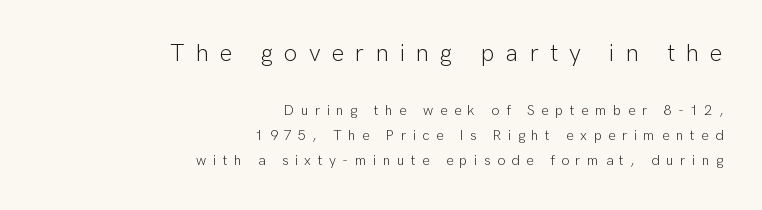
This is roman type, the default non-slanted kind. Character size in the leading block exceeds that of the trailing block. Weight: not bold — regular or lighter. Letter spacing: wide. Alignment: flush right. The baseline area is clear.
